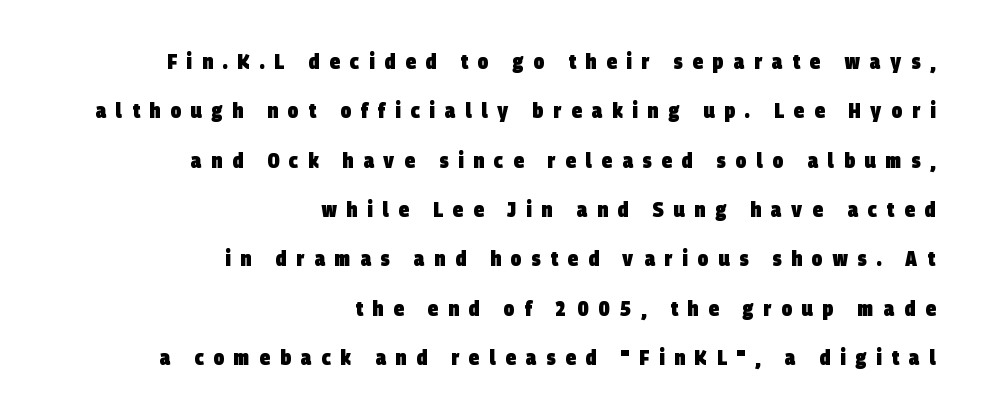
The image shows 21 px bold type; set right-aligned, loose line spacing (2.35x), unusually wide letter spacing (+0.47 em), not underlined.
